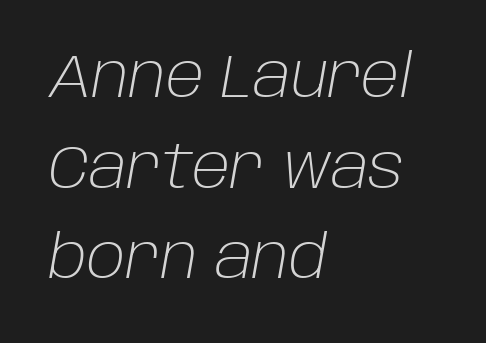
{"italic": "yes", "lean": "right", "slant_degrees": 10, "bold": "no", "weight": "light", "width": "normal", "stroke_contrast": "low", "x_height": "large", "monospaced": "no", "underline": "no", "align": "left", "line_spacing": "normal", "line_spacing_ratio": 1.51, "letter_spacing": "normal", "letter_spacing_em": 0.0, "glyph_px": 60}
